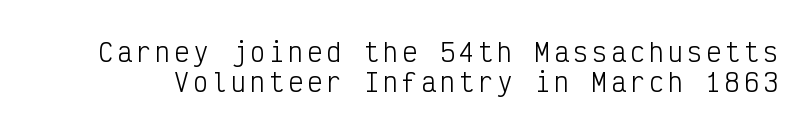
Q: Is the text bold? A: No.
Q: Is the text italic (slanted)? A: No, it is upright.
Q: Is the text underlined? A: No.
